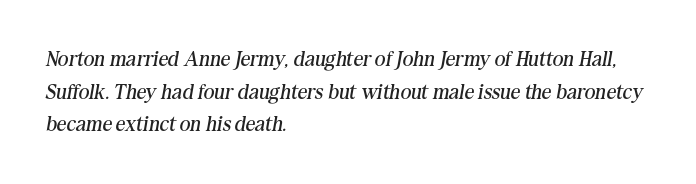
{"italic": "yes", "lean": "right", "slant_degrees": 10, "bold": "no", "underline": "no", "align": "left", "line_spacing": "normal", "line_spacing_ratio": 1.55, "letter_spacing": "normal", "letter_spacing_em": 0.0, "glyph_px": 21}
